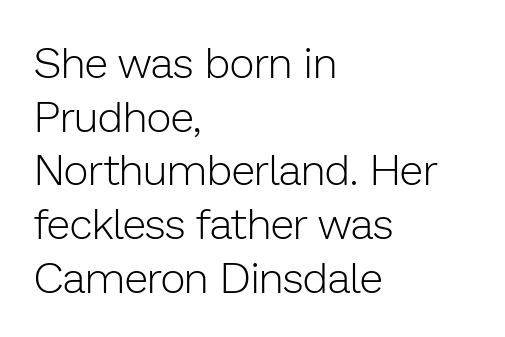
{"serif": "no", "italic": "no", "bold": "no", "weight": "light", "width": "normal", "stroke_contrast": "low", "x_height": "medium", "monospaced": "no", "underline": "no", "align": "left", "line_spacing": "normal", "line_spacing_ratio": 1.25, "letter_spacing": "normal", "letter_spacing_em": 0.0, "glyph_px": 43}
